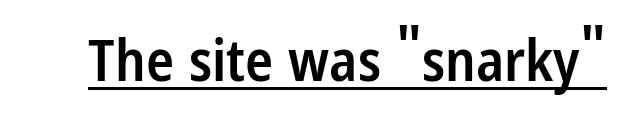
Students, this is semibold: more ink than regular, less than bold. The letters carry no serifs — their stems end cleanly without finishing strokes. Each letter keeps its own natural width here, so spacing adapts to shape. The typography opts for an upright posture over an oblique one.
